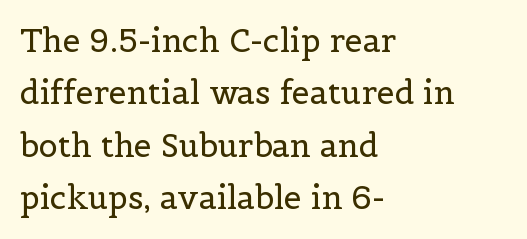
The image shows 32 px regular-weight serif type, upright; set left-aligned, normal line spacing (1.64x), normal letter spacing, not underlined; a medium x-height.
